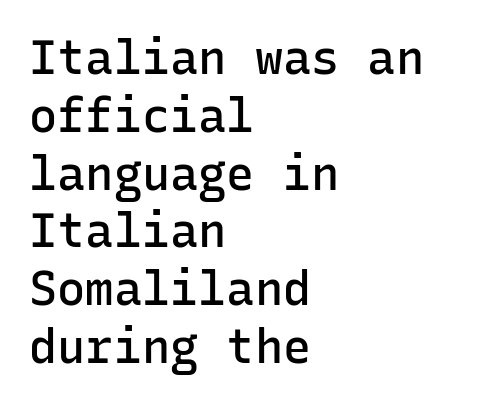
The image shows 47 px semibold sans-serif type, upright, monospaced; set left-aligned, line spacing 1.23x, normal letter spacing, not underlined; low stroke contrast and a medium x-height.
